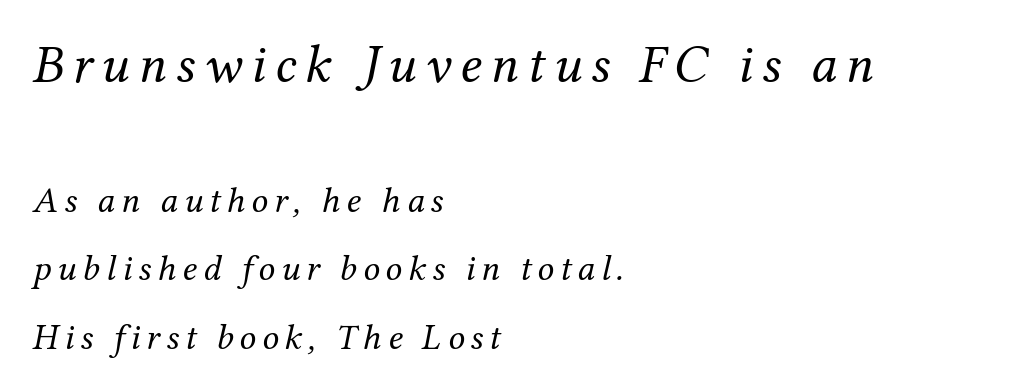
{"serif": "yes", "italic": "yes", "lean": "right", "slant_degrees": 12, "bold": "no", "weight": "regular", "width": "normal", "stroke_contrast": "medium", "x_height": "medium", "monospaced": "no", "underline": "no", "align": "left", "line_spacing_ratio": 1.85, "larger_block": "first", "size_ratio": 1.49, "glyph_px": 55}
